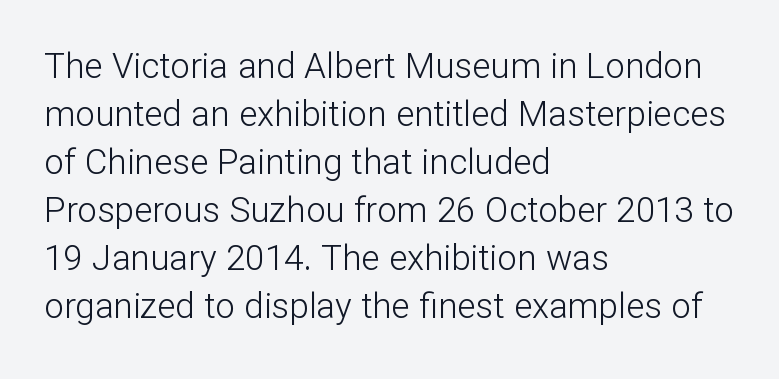
The letterforms sit shoulder to shoulder at normal distance. Notice how the stems are strictly vertical — no italics here. Decoration check: the copy has no underline. You could not count columns in this text — the font is proportionally spaced. Check where the strokes stop: nothing finishes them off — pure sans.
